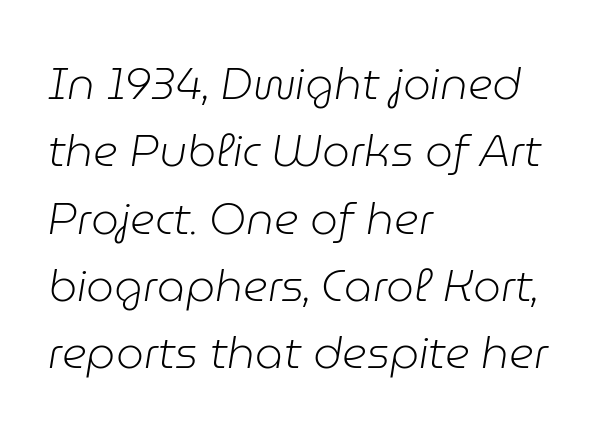
This is oblique type, the kind used for emphasis or titles. The passage shown is typed in a proportional face where columns would drift. In terms of leading, this rendering sits right in the middle. Letters rest on an invisible, unmarked baseline.
